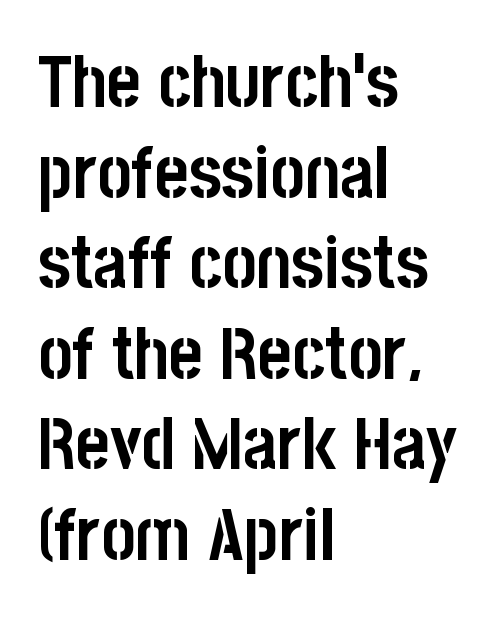
Q: Is the text bold? A: Yes.
Q: Is the text italic (slanted)? A: No, it is upright.
Q: Is the typeface a serif or a sans-serif typeface? A: Sans-serif.
Q: Is the text underlined? A: No.
Q: How is the paragraph aligned? A: Left-aligned.
Q: Is the spacing between letters normal or unusually wide? A: Normal.
Q: Width (condensed, normal, or wide)? A: Condensed.
Q: Stroke contrast? A: Low.
Q: x-height? A: Large.
Q: Monospaced? A: No.
